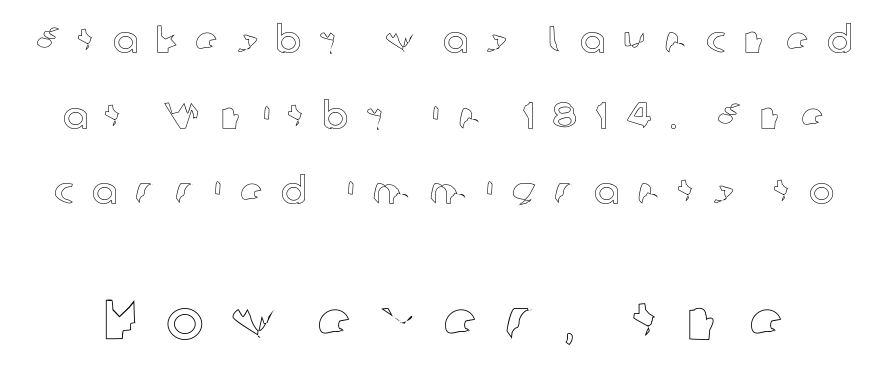
The image shows 57 px text type, upright; set loose line spacing (1.99x), unusually wide letter spacing (+0.47 em), not underlined; the second (bottom) block is 1.5x larger; a medium x-height.
